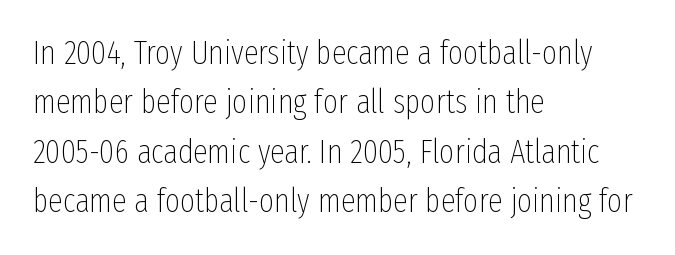
The typesetter chose a ragged-right arrangement here. It's the straight-up-and-down kind of type. The characters display no serif detailing; their extremities are plain. This sample has the flowing, uneven cadence of proportional lettering.
